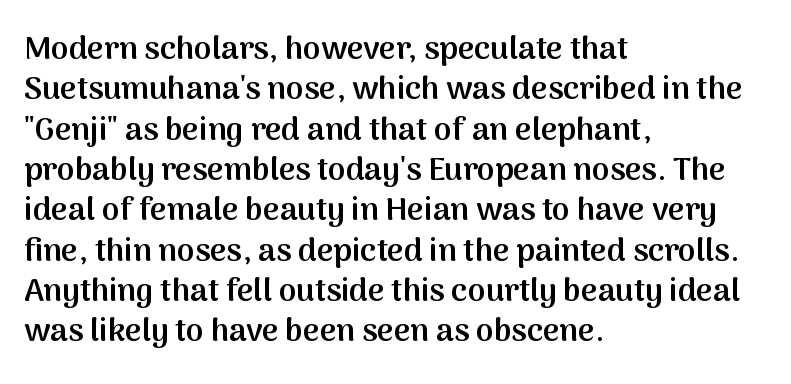
When letters stand straight like this, we call the style roman or upright. Short note: letters normally spaced. The setting favours the left margin, as ordinary paragraphs usually do. Bare-footed words on every line.
